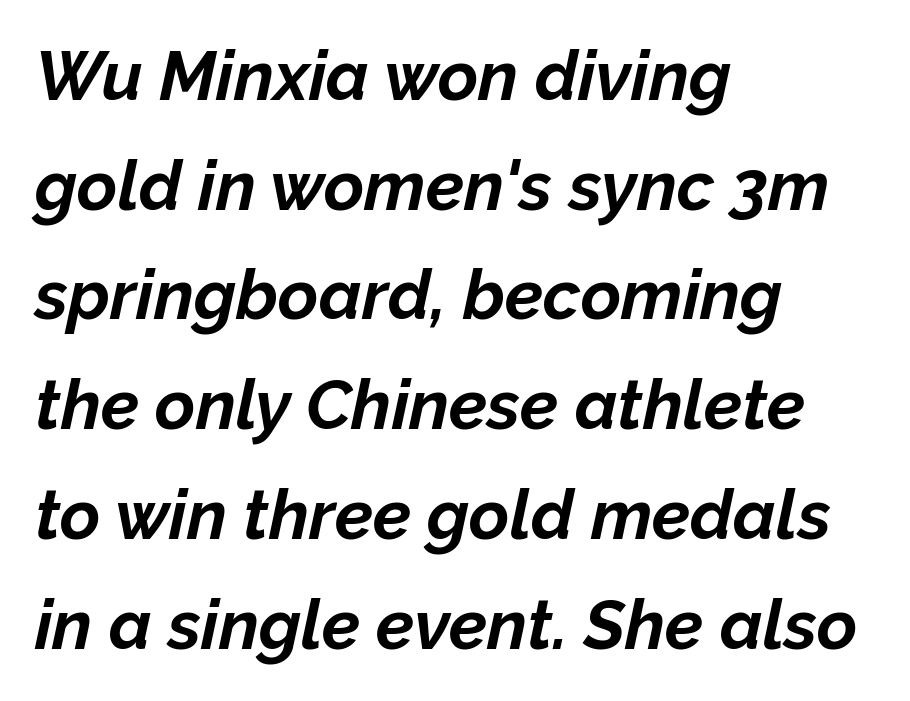
{"italic": "yes", "lean": "right", "slant_degrees": 12, "bold": "yes", "weight": "bold", "width": "normal", "stroke_contrast": "low", "x_height": "medium", "monospaced": "no", "underline": "no", "align": "left", "line_spacing": "normal", "line_spacing_ratio": 1.59, "letter_spacing": "normal", "letter_spacing_em": 0.0, "glyph_px": 69}
